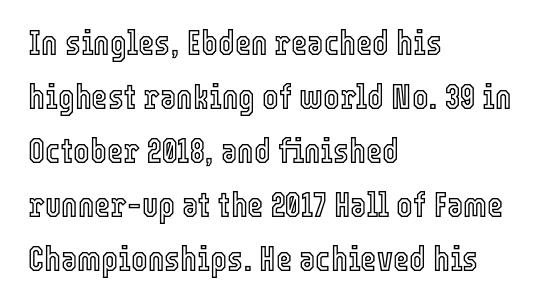
These lines sit exactly where default settings would place them. Standard letterfit; no display-style spreading of the glyphs. The paragraph has a hard left edge and a soft right edge. The letters stand upright; this is a roman face. Here the designer chose a conventional face with non-uniform glyph widths. The baseline area is clear.
